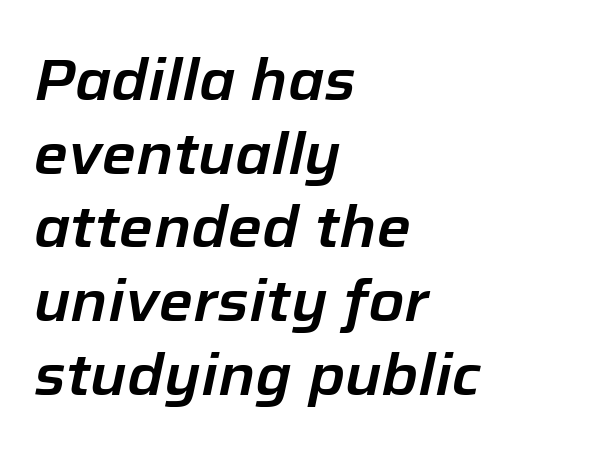
Horizontally, the lines are justified to the leading edge only. Whoever set this chose a conventional vertical rhythm. Each letter keeps its own natural width here, so spacing adapts to shape. Italic? Definitely — the glyphs are oblique.
